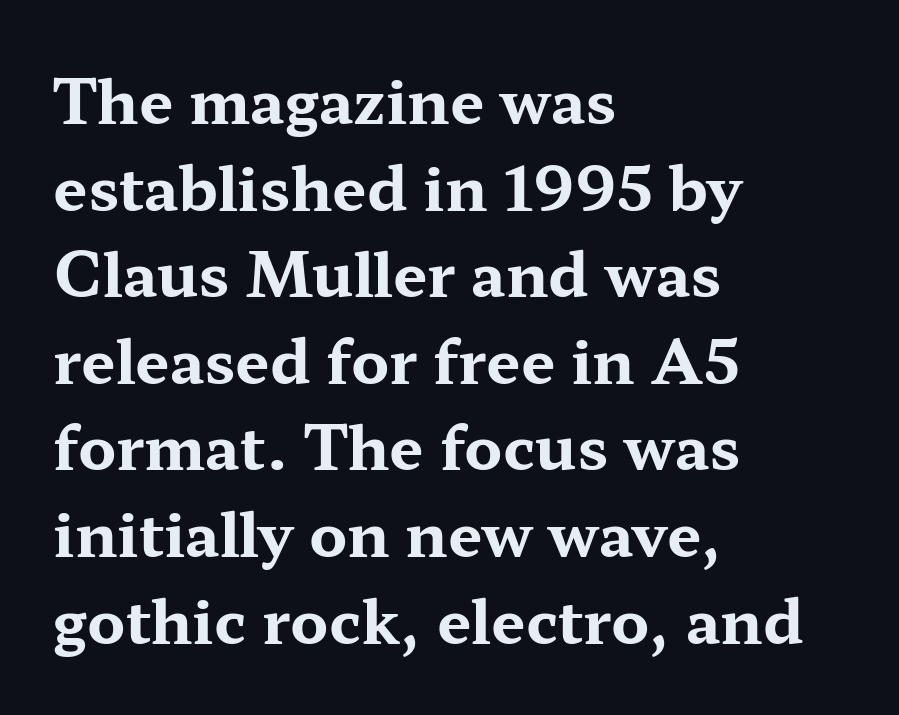
{"serif": "yes", "italic": "no", "bold": "yes", "weight": "bold", "width": "wide", "stroke_contrast": "medium", "x_height": "medium", "monospaced": "no", "underline": "no", "align": "left", "line_spacing": "normal", "line_spacing_ratio": 1.42, "letter_spacing": "normal", "letter_spacing_em": 0.0, "glyph_px": 61}
